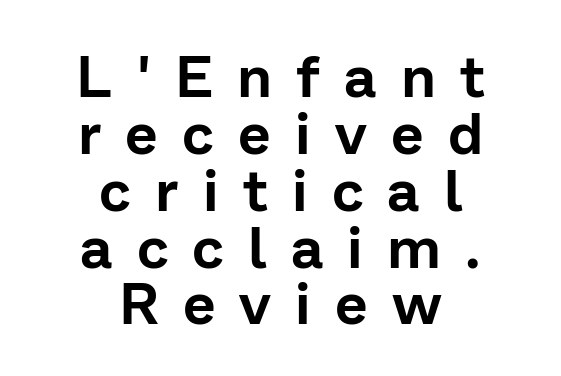
The image shows 58 px sans-serif type, upright; set centered, tight line spacing (0.98x), unusually wide letter spacing (+0.42 em), not underlined; low stroke contrast and a medium x-height.
